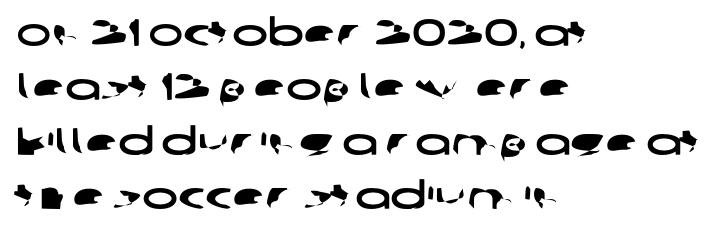
{"serif": "no", "width": "wide", "stroke_contrast": "low", "x_height": "large", "monospaced": "no", "underline": "no", "align": "left", "line_spacing": "normal", "line_spacing_ratio": 1.43, "letter_spacing": "normal", "letter_spacing_em": 0.0, "glyph_px": 38}
